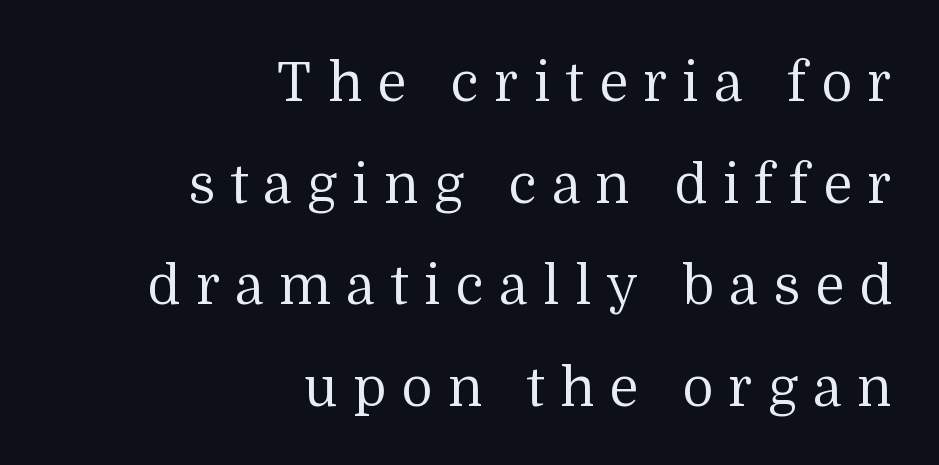
{"serif": "yes", "italic": "no", "bold": "no", "weight": "regular", "width": "normal", "stroke_contrast": "medium", "x_height": "medium", "monospaced": "no", "underline": "no", "align": "right", "line_spacing_ratio": 1.88, "letter_spacing": "wide", "letter_spacing_em": 0.28, "glyph_px": 54}
